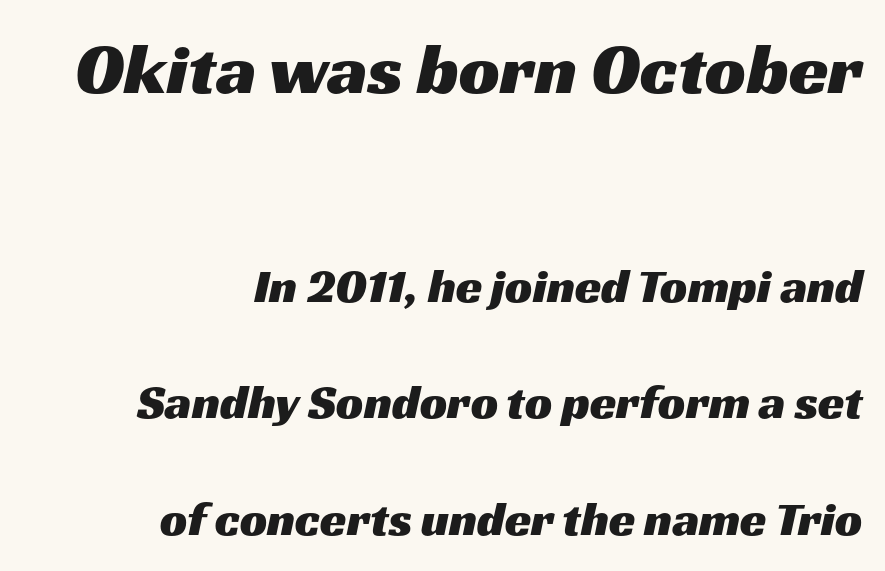
{"serif": "no", "width": "wide", "stroke_contrast": "medium", "x_height": "medium", "monospaced": "no", "underline": "no", "align": "right", "line_spacing": "loose", "line_spacing_ratio": 2.43, "letter_spacing": "normal", "letter_spacing_em": 0.0, "larger_block": "first", "size_ratio": 1.5, "glyph_px": 72}
